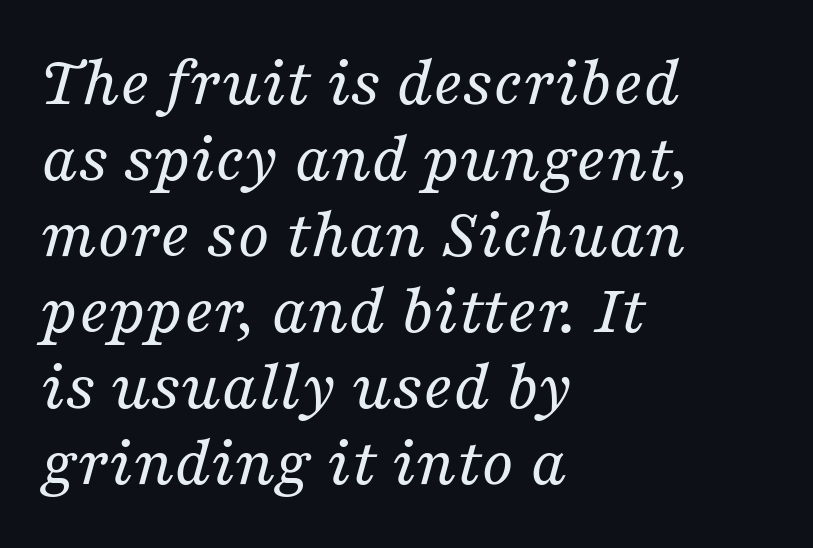
The image shows 71 px regular-weight serif type, italic (leaning right); set left-aligned, tight line spacing (1.07x), normal letter spacing, not underlined; medium stroke contrast and a medium x-height.
